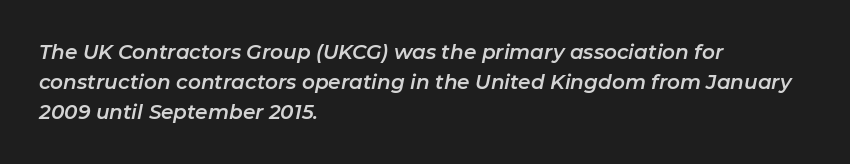
{"italic": "yes", "lean": "right", "slant_degrees": 11, "underline": "no", "align": "left", "line_spacing": "normal", "line_spacing_ratio": 1.5, "letter_spacing": "normal", "letter_spacing_em": 0.0, "glyph_px": 20}
